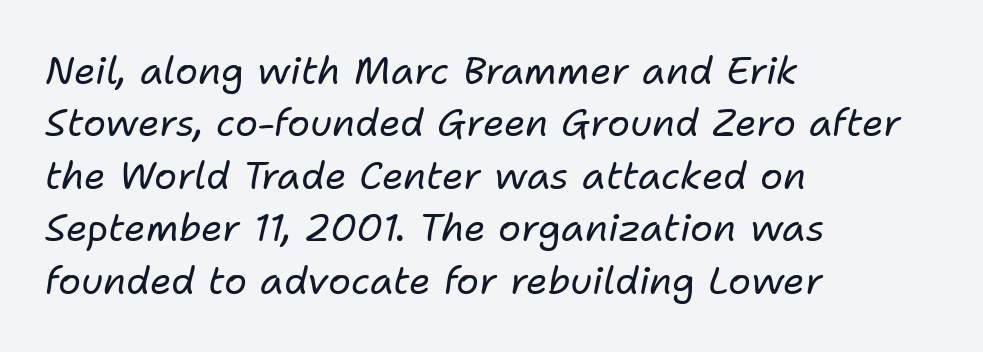
Horizontal alignment here is leftward, the default for most running prose. The face used here has a pronounced slope to its letters. The face used here is proportionally spaced, like ordinary book or web type. A typesetter would call this leading conventional body-copy spacing. The gap between lines stays unmarked.
